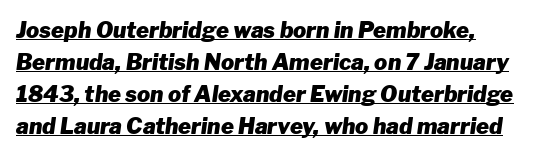
The image shows 22 px bold type, italic (leaning right); set left-aligned, normal line spacing (1.45x), normal letter spacing, underlined.
